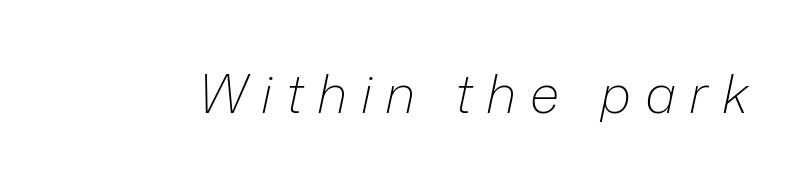
The image shows 53 px light type, italic (leaning right); set unusually wide letter spacing (+0.26 em), not underlined; low stroke contrast and a medium x-height.
